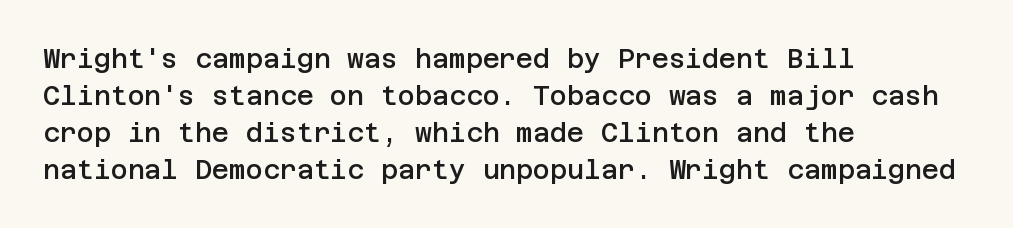
Successive baselines arrive at the customary interval. What weight is shown? A semibold, between regular and bold. The baseline area is clear. Compared with typical body copy, the letter spacing here is the same. When letters stand straight like this, we call the style roman or upright.
